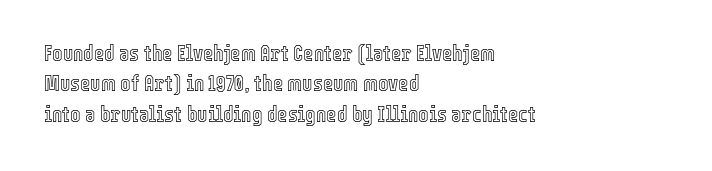
{"italic": "no", "underline": "no", "align": "left", "line_spacing": "normal", "line_spacing_ratio": 1.38, "letter_spacing": "normal", "letter_spacing_em": 0.0, "glyph_px": 22}
